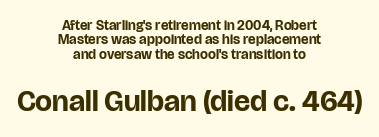
{"serif": "no", "italic": "no", "bold": "yes", "weight": "bold", "width": "normal", "stroke_contrast": "low", "x_height": "large", "monospaced": "no", "underline": "no", "align": "center", "line_spacing": "tight", "line_spacing_ratio": 1.03, "letter_spacing": "normal", "letter_spacing_em": 0.0, "larger_block": "second", "size_ratio": 2.14, "glyph_px": 30}
